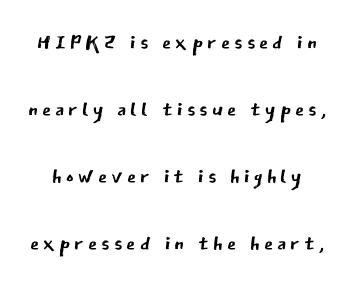
Caption: face not bold, strokes unweighted. Notice the wide empty band between every row — that's loose leading. Rule under the text: the space is simply empty. This sample uses a sans-serif face.
